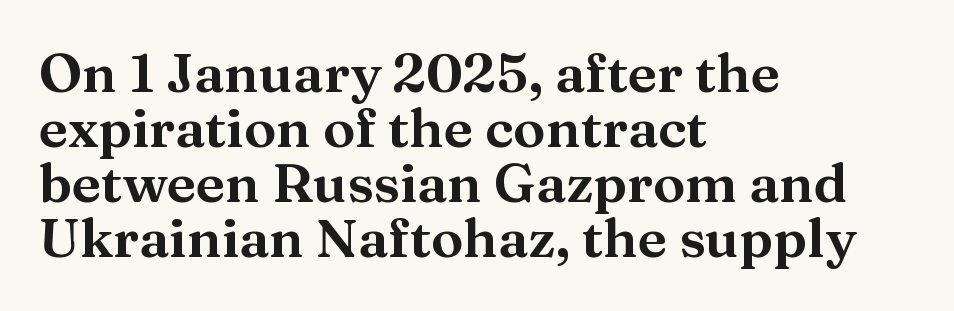
Each letter keeps its own natural width here, so spacing adapts to shape. Line starts are locked; line ends wander. The passage shown is typeset with a serif family. Horizontal bands of white between lines are thin slivers. Every character sits straight up, as roman type does. Descenders hang freely into open space.
